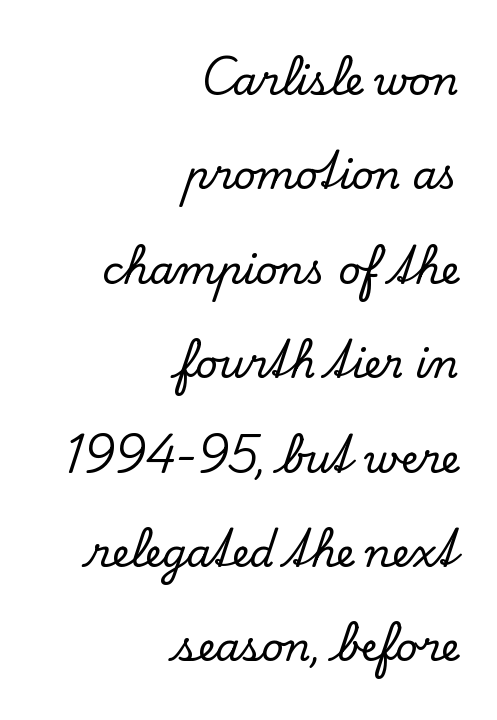
Underline: absent. Here the designer chose a conventional face with non-uniform glyph widths. Alignment: flush right. You could fit nearly another row in the gap between these rows.
